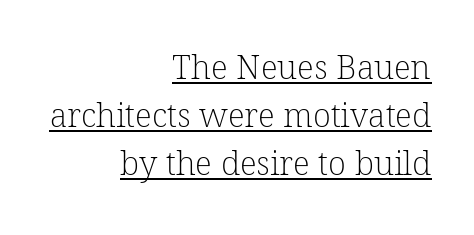
Q: Is the text bold? A: No.
Q: Is the typeface a serif or a sans-serif typeface? A: Serif.
Q: Is the text underlined? A: Yes.
Q: How is the paragraph aligned? A: Right-aligned.
Q: Is the spacing between letters normal or unusually wide? A: Normal.
Q: Is the spacing between lines tight, normal or loose? A: Normal.
Q: Width (condensed, normal, or wide)? A: Normal.
Q: Stroke contrast? A: Low.
Q: x-height? A: Medium.
Q: Monospaced? A: No.
